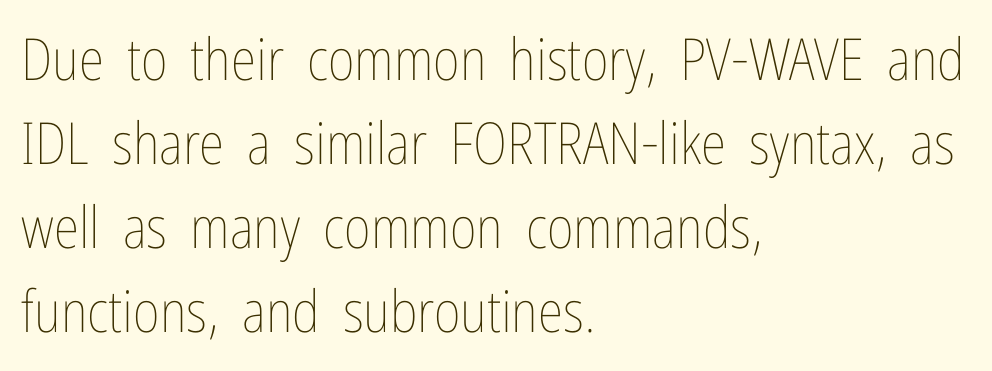
{"italic": "no", "bold": "no", "weight": "thin", "width": "condensed", "stroke_contrast": "low", "x_height": "medium", "monospaced": "no", "underline": "no", "align": "left", "line_spacing": "normal", "line_spacing_ratio": 1.45, "letter_spacing": "normal", "letter_spacing_em": 0.0, "glyph_px": 58}
